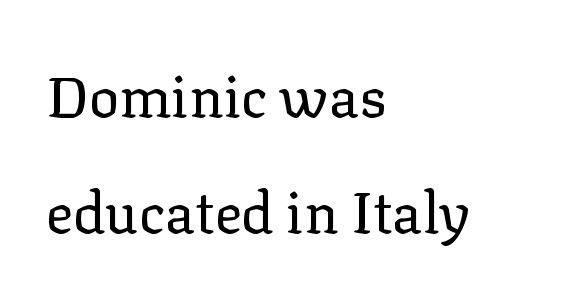
{"serif": "yes", "italic": "no", "bold": "no", "weight": "regular", "width": "normal", "stroke_contrast": "low", "x_height": "medium", "monospaced": "no", "underline": "no", "align": "left", "line_spacing": "loose", "line_spacing_ratio": 2.04, "letter_spacing": "normal", "letter_spacing_em": 0.0, "glyph_px": 57}
